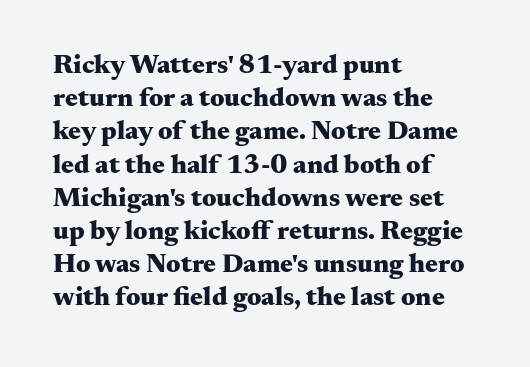
{"italic": "no", "bold": "yes", "underline": "no", "align": "left", "line_spacing_ratio": 1.23, "letter_spacing": "normal", "letter_spacing_em": 0.0, "glyph_px": 27}
